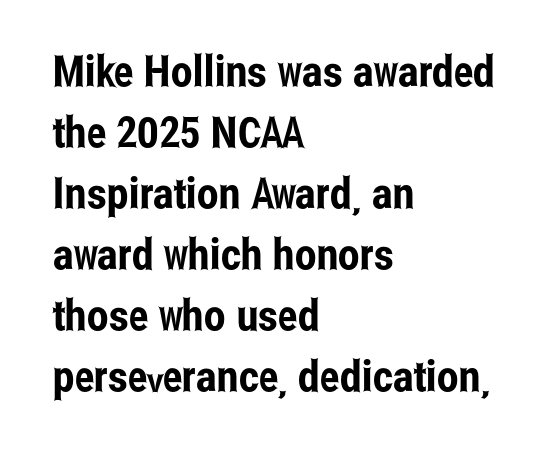
You could not count columns in this text — the font is proportionally spaced. Compared with typical paragraphs, the rows here are spaced about the same. Line beginnings align vertically; line endings do not. Default kerning and tracking; the words read as compact shapes. A bare baseline throughout the passage. Vertical strokes here are truly vertical.
